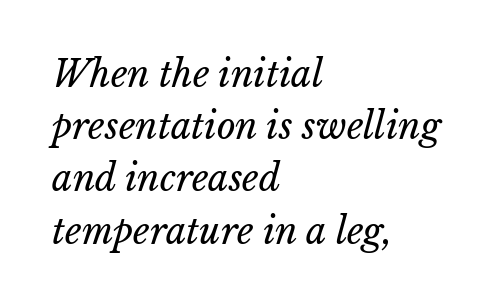
{"bold": "no", "weight": "regular", "width": "normal", "stroke_contrast": "low", "x_height": "medium", "monospaced": "no", "underline": "no", "align": "left", "line_spacing": "normal", "line_spacing_ratio": 1.45, "letter_spacing": "normal", "letter_spacing_em": 0.0, "glyph_px": 36}
